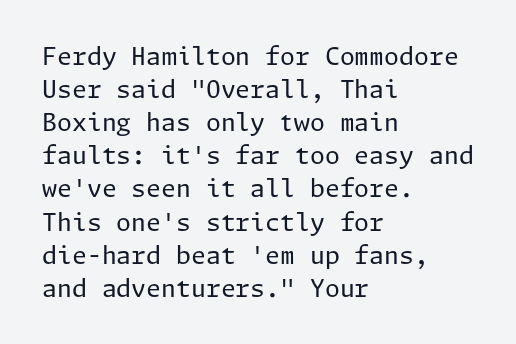
Horizontally, the lines are justified to the leading edge only. A roman cut, with each character standing at attention. The lines sit at an ordinary, default distance from one another. The font sits on the lighter half of the weight spectrum, regular included. Just letters on the line, the space beneath them empty. Standard letterfit; no display-style spreading of the glyphs.
